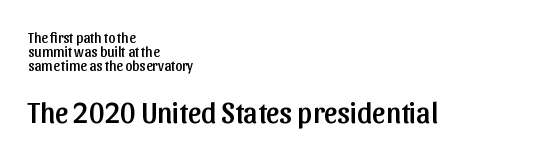
{"serif": "no", "italic": "no", "width": "normal", "stroke_contrast": "low", "x_height": "medium", "monospaced": "no", "underline": "no", "align": "left", "line_spacing": "tight", "line_spacing_ratio": 1.0, "letter_spacing": "normal", "letter_spacing_em": 0.0, "larger_block": "second", "size_ratio": 2.07, "glyph_px": 29}
